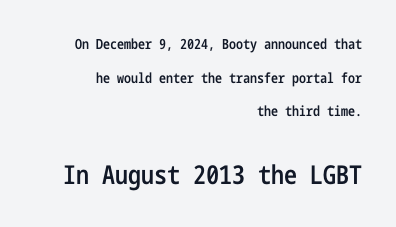
The image shows 26 px text type, upright; set right-aligned, loose line spacing (2.41x), normal letter spacing, not underlined; the second (bottom) block is 1.86x larger.
